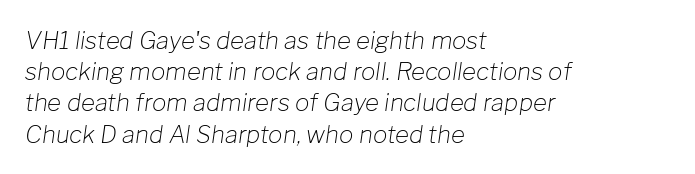
The image shows 24 px text type, italic (leaning right); set left-aligned, normal line spacing (1.3x), normal letter spacing, not underlined.
